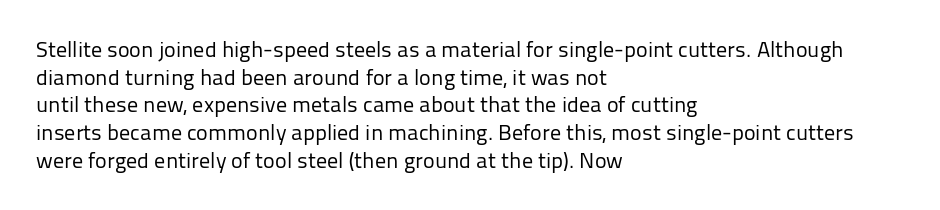
The typeface has the unassuming heft of standard copy or less. Vertical strokes here are truly vertical. A clean baseline with only descenders dipping below it. Default kerning and tracking; the words read as compact shapes.
